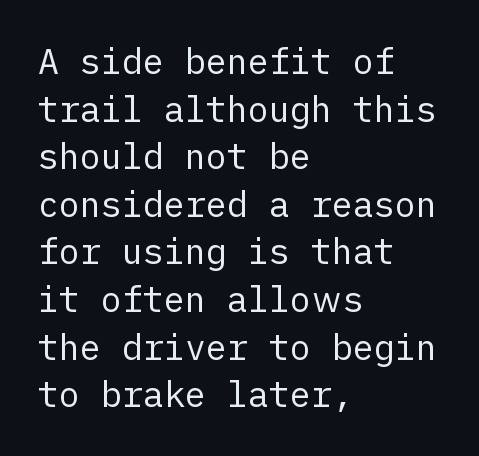
Q: Is the text bold? A: No.
Q: Is the text italic (slanted)? A: No, it is upright.
Q: Is the typeface a serif or a sans-serif typeface? A: Sans-serif.
Q: Is the text underlined? A: No.
Q: How is the paragraph aligned? A: Left-aligned.
Q: Is the spacing between letters normal or unusually wide? A: Normal.
Q: Is the spacing between lines tight, normal or loose? A: Normal.
Q: Width (condensed, normal, or wide)? A: Normal.
Q: Stroke contrast? A: Low.
Q: x-height? A: Medium.
